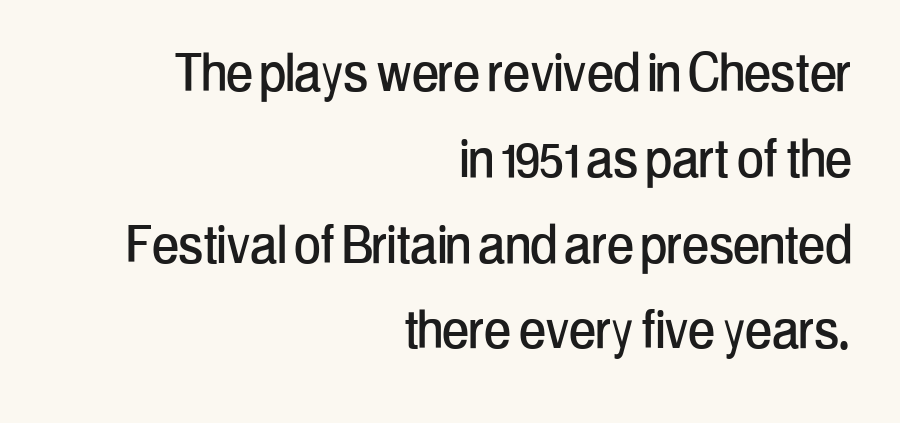
Letterform terminals end flat and unadorned throughout the passage. Underline: absent. The text block is weighted toward the right margin, trailing off unevenly leftward. Inter-character spacing is left at the font's built-in metrics. This sample uses an upright cut, with every glyph sitting square on the baseline. The leading is moderate, giving the passage an even texture.
